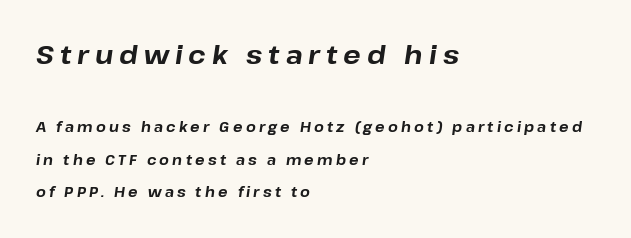
Look at the stroke-to-counter ratio: heavy, a bold. The initial chunk of copy outweighs the following chunk in type size. Between one letter and the next there's a generous, obvious gap. Clear beneath every line of the passage.
